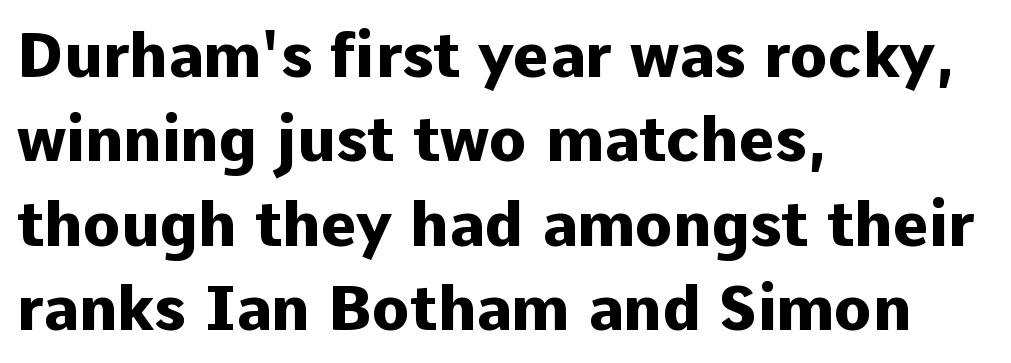
The image shows 62 px heavy sans-serif type, upright; set left-aligned, normal line spacing (1.36x), normal letter spacing, not underlined; low stroke contrast and a medium x-height.
